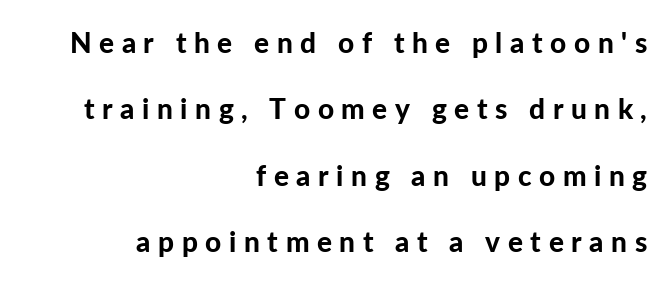
A typesetter would call this leading open, well beyond the default. These lines stack with their right ends in a neat column. The typography opts for an upright posture over an oblique one. Heavy-handed strokes throughout: this text is bold. Letter spacing: wide. Each letter keeps its own natural width here, so spacing adapts to shape.
